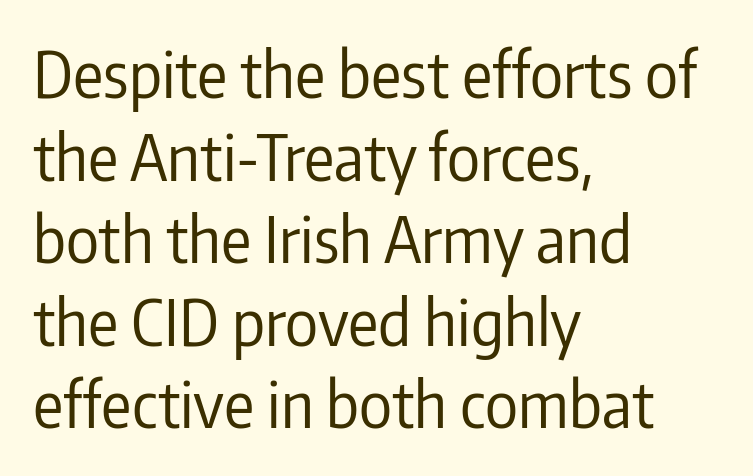
{"serif": "no", "italic": "no", "bold": "no", "weight": "regular", "width": "condensed", "stroke_contrast": "low", "x_height": "medium", "monospaced": "no", "underline": "no", "align": "left", "line_spacing": "normal", "line_spacing_ratio": 1.31, "letter_spacing": "normal", "letter_spacing_em": 0.0, "glyph_px": 63}
